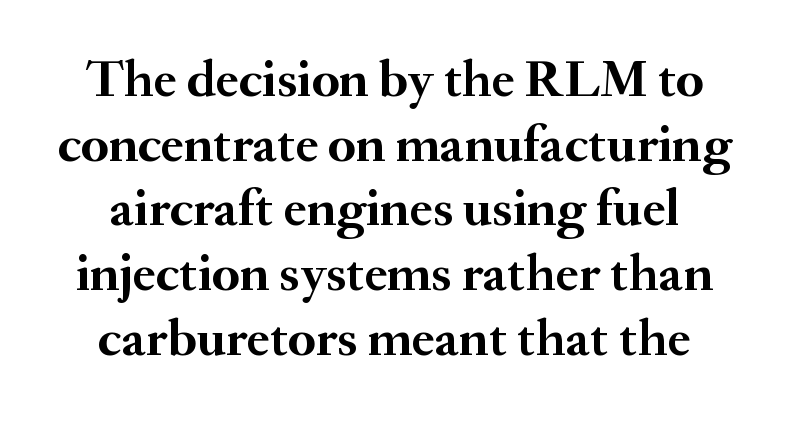
{"serif": "yes", "italic": "no", "bold": "yes", "weight": "semibold", "width": "normal", "stroke_contrast": "medium", "x_height": "small", "monospaced": "no", "underline": "no", "line_spacing_ratio": 1.22, "letter_spacing": "normal", "letter_spacing_em": 0.0, "glyph_px": 53}
